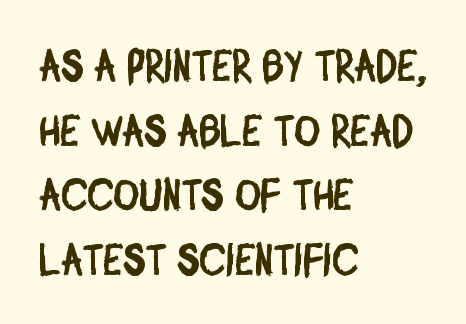
The rendering uses natural spacing where letterforms have individual widths. Caption: multi-line text, flush left, ragged right. Letterform terminals end flat and unadorned throughout the passage. Regarding leading, the lines here are spaced in the standard way. Each word holds together tightly as a unit, with standard inter-letter gaps. Type without underlining.
